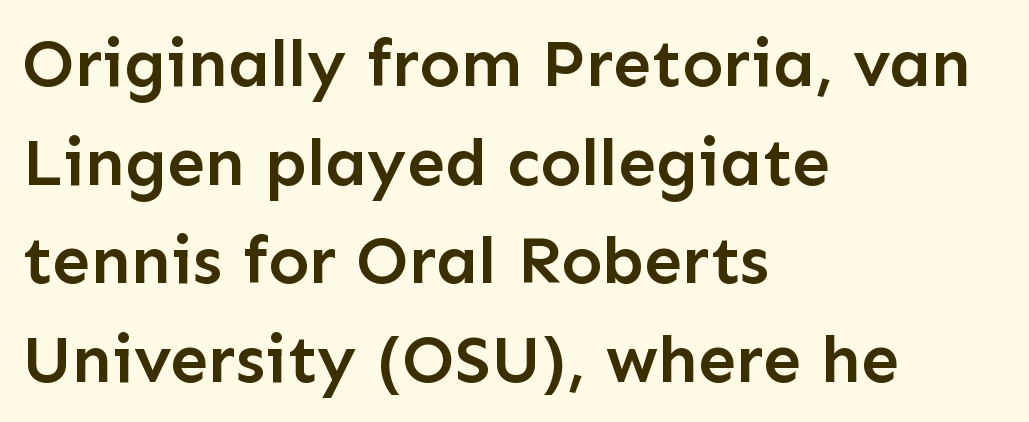
Glyph-to-glyph distance matches everyday printed text. Italic: no, the glyphs are upright roman. Line beginnings align vertically; line endings do not. Caption: semibold face, moderately heavy strokes.
